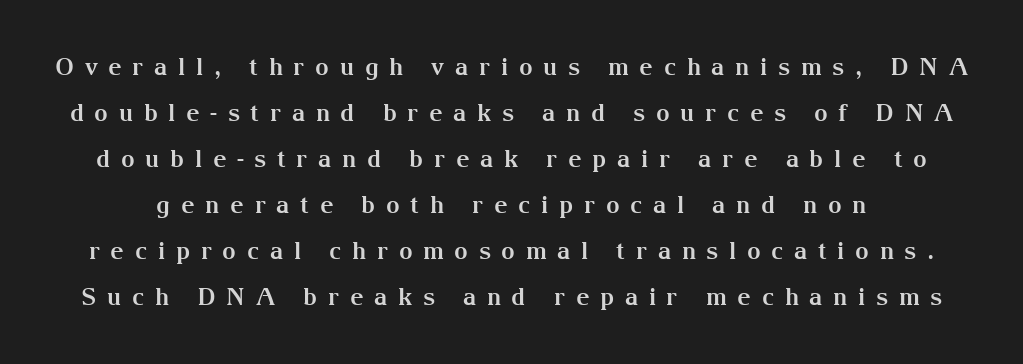
{"italic": "no", "bold": "yes", "underline": "no", "line_spacing": "loose", "line_spacing_ratio": 1.92, "letter_spacing": "wide", "letter_spacing_em": 0.44, "glyph_px": 24}
